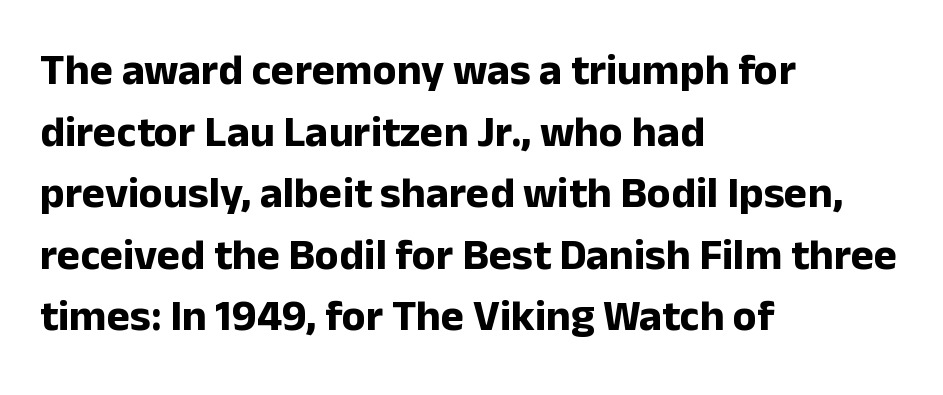
{"serif": "no", "italic": "no", "bold": "yes", "weight": "bold", "width": "normal", "stroke_contrast": "low", "x_height": "medium", "monospaced": "no", "underline": "no", "align": "left", "line_spacing": "normal", "line_spacing_ratio": 1.4, "letter_spacing": "normal", "letter_spacing_em": 0.0, "glyph_px": 44}
